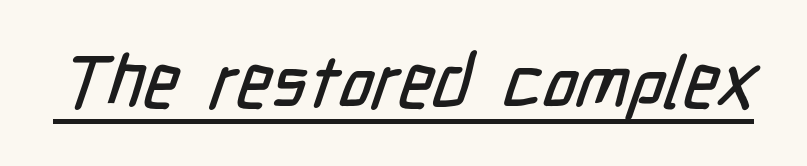
The image shows 73 px condensed sans-serif type; set normal letter spacing, underlined; low stroke contrast and a medium x-height.
